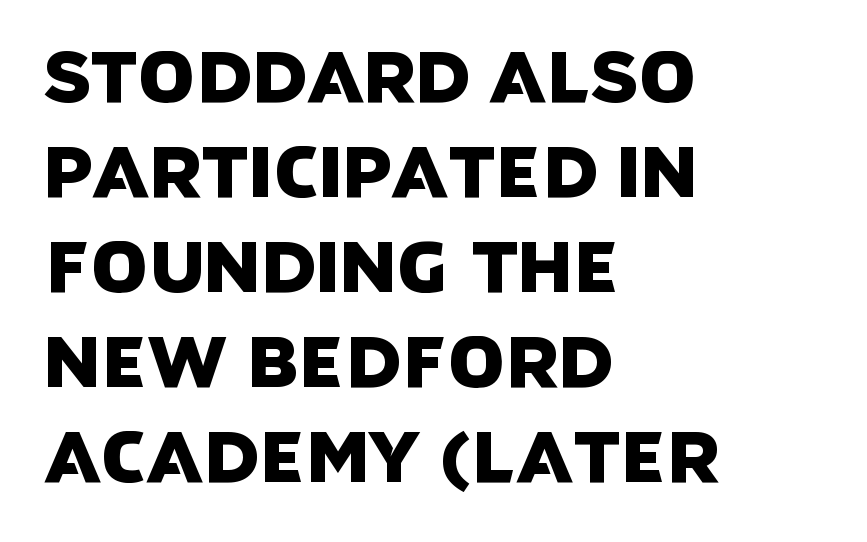
The image shows 72 px sans-serif type; set left-aligned, normal line spacing (1.32x), normal letter spacing, not underlined; low stroke contrast and a large x-height.
